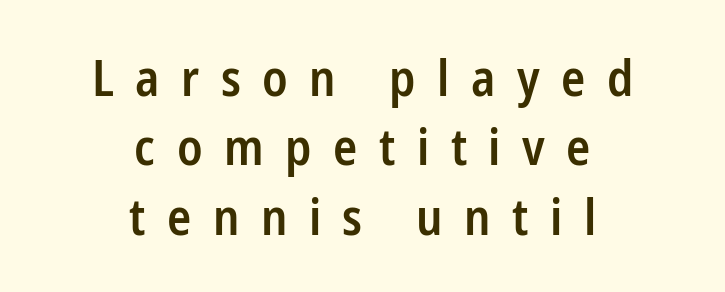
In terms of letterform style, serifs are entirely absent. Is this a fixed-width face? No — the glyphs have proportional, varying widths. Unmarked baselines from the first word to the last. Regular leading. When letters stand straight like this, we call the style roman or upright. Words appear elongated and porous because spacing is wide.
